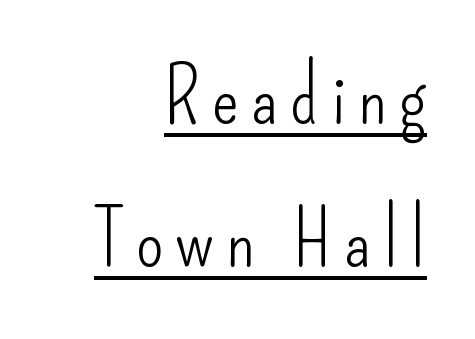
Weight: regular or lighter. The rendering uses natural spacing where letterforms have individual widths. The passage is arranged like a letterhead date or caption credit — flush right. The words here are underlined. Examine the stroke ends and you'll find no serifs. Posture: upright roman.
